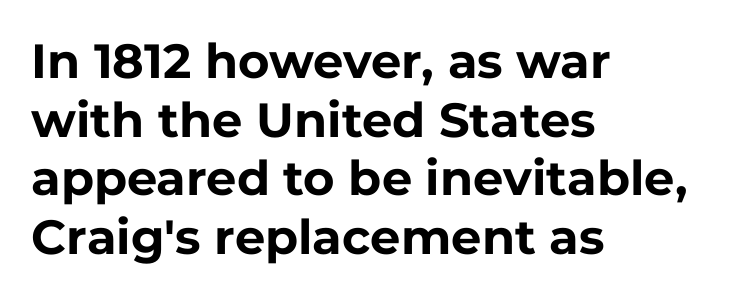
Q: Is the text bold? A: Yes.
Q: Is the text italic (slanted)? A: No, it is upright.
Q: Is the typeface a serif or a sans-serif typeface? A: Sans-serif.
Q: Is the text underlined? A: No.
Q: How is the paragraph aligned? A: Left-aligned.
Q: Is the spacing between letters normal or unusually wide? A: Normal.
Q: Width (condensed, normal, or wide)? A: Normal.
Q: Stroke contrast? A: Low.
Q: x-height? A: Medium.
Q: Monospaced? A: No.
